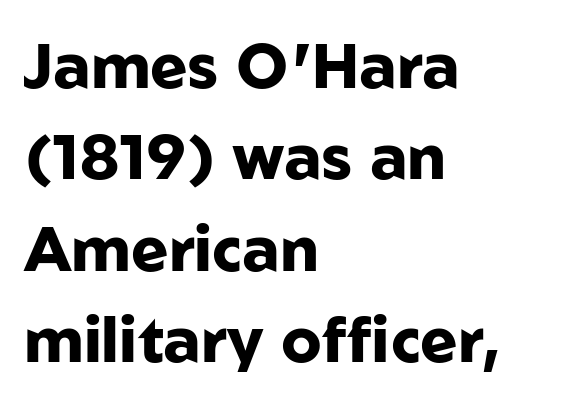
{"serif": "no", "italic": "no", "bold": "yes", "weight": "heavy", "width": "normal", "stroke_contrast": "low", "x_height": "medium", "monospaced": "no", "underline": "no", "align": "left", "line_spacing": "normal", "line_spacing_ratio": 1.45, "letter_spacing": "normal", "letter_spacing_em": 0.0, "glyph_px": 63}
